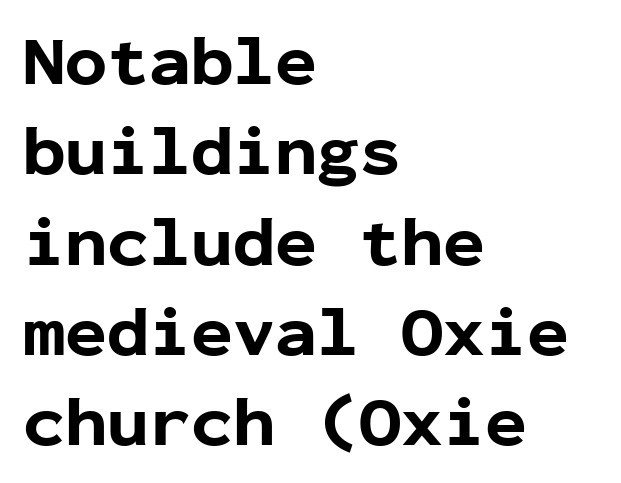
{"serif": "no", "italic": "no", "bold": "yes", "weight": "bold", "width": "normal", "stroke_contrast": "low", "x_height": "medium", "monospaced": "yes", "underline": "no", "align": "left", "line_spacing": "normal", "line_spacing_ratio": 1.29, "letter_spacing": "normal", "letter_spacing_em": 0.0, "glyph_px": 70}
